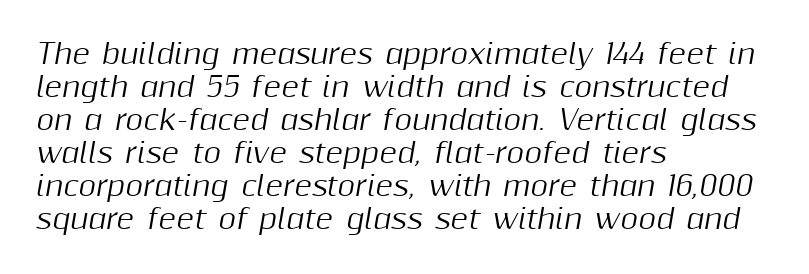
The typography opts for an oblique posture over an upright one. Where is the straight margin? On the left. Caption: standard tracking, unaltered. Unmarked baselines from the first word to the last.
